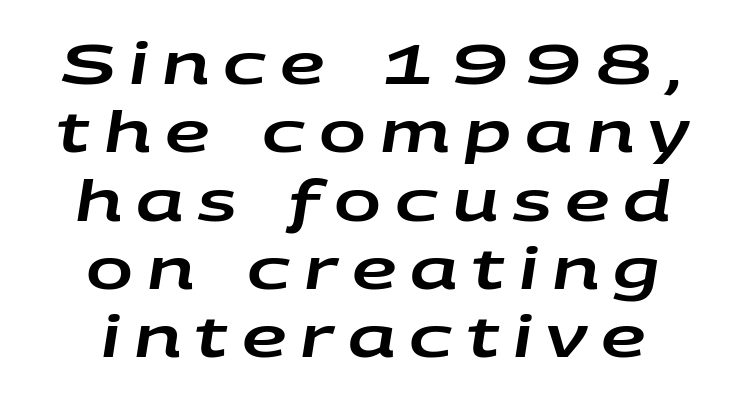
The image shows 56 px wide type, italic (leaning right); set centered, line spacing 1.22x, unusually wide letter spacing (+0.25 em), not underlined; low stroke contrast and a large x-height.
